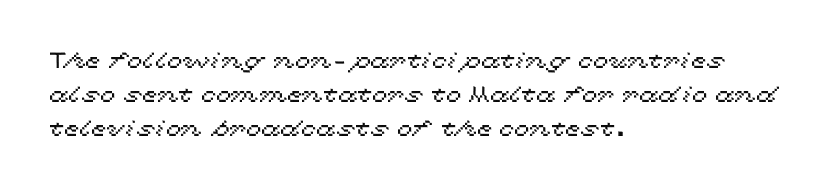
{"underline": "no", "align": "left", "line_spacing": "normal", "line_spacing_ratio": 1.55, "letter_spacing": "normal", "letter_spacing_em": 0.0, "glyph_px": 22}
